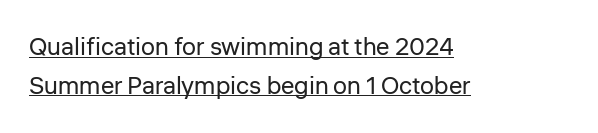
Q: Is the text bold? A: No.
Q: Is the text italic (slanted)? A: No, it is upright.
Q: Is the text underlined? A: Yes.
Q: How is the paragraph aligned? A: Left-aligned.
Q: Is the spacing between letters normal or unusually wide? A: Normal.
Q: Is the spacing between lines tight, normal or loose? A: Normal.
